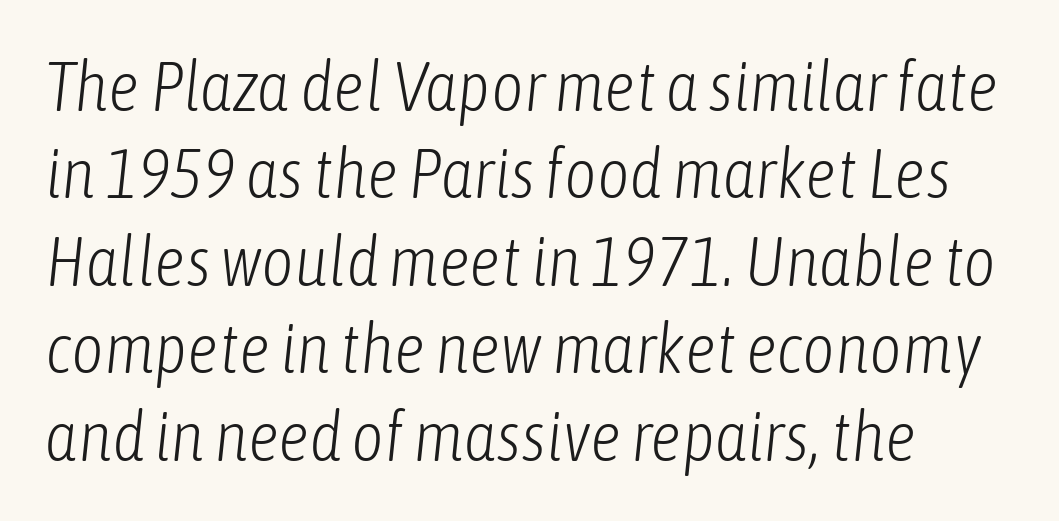
Q: Is the text bold? A: No.
Q: Is the text italic (slanted)? A: Yes, it leans right by about 6 degrees.
Q: Is the text underlined? A: No.
Q: How is the paragraph aligned? A: Left-aligned.
Q: Is the spacing between letters normal or unusually wide? A: Normal.
Q: Is the spacing between lines tight, normal or loose? A: Normal.
Q: Width (condensed, normal, or wide)? A: Condensed.
Q: Stroke contrast? A: Low.
Q: x-height? A: Medium.
Q: Monospaced? A: No.
